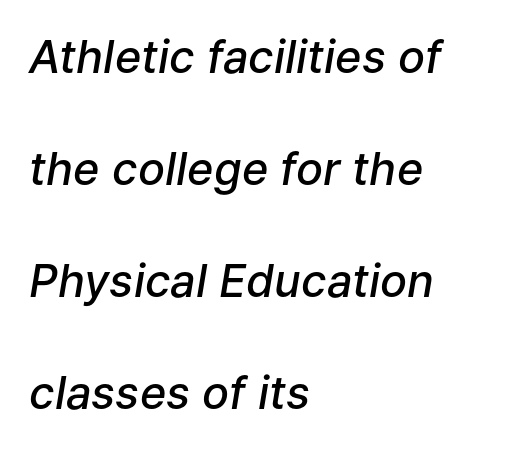
{"italic": "yes", "lean": "right", "slant_degrees": 9, "bold": "semi", "weight": "semibold", "width": "normal", "stroke_contrast": "low", "x_height": "medium", "monospaced": "no", "underline": "no", "align": "left", "line_spacing": "loose", "line_spacing_ratio": 2.49, "letter_spacing": "normal", "letter_spacing_em": 0.0, "glyph_px": 45}
